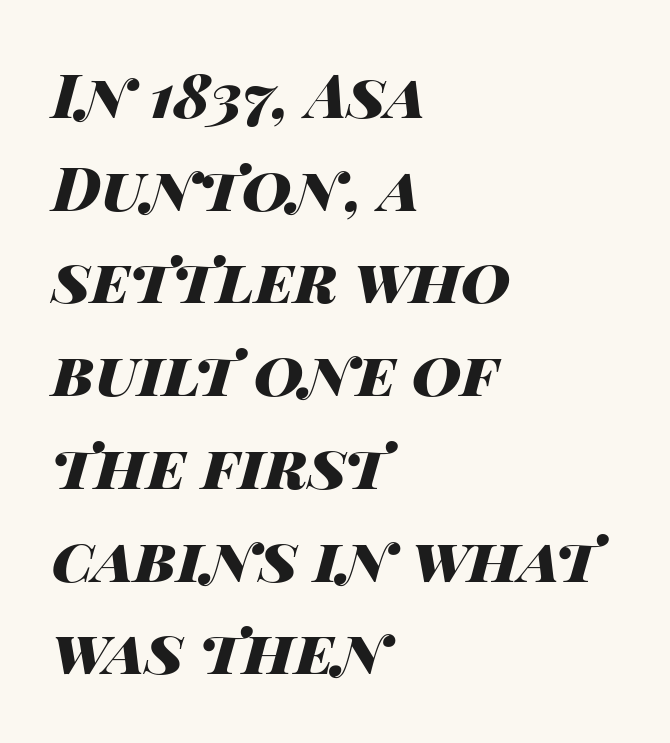
A typesetter would call this proportional, since set widths differ per character. Does extra space separate the letters? No, they use regular spacing. The text block is weighted toward the left margin, trailing off unevenly rightward. Would a proofreader flag this as italicized? Yes. The rows are spaced the way most documents space them. Rule under the text: the space is simply empty.
